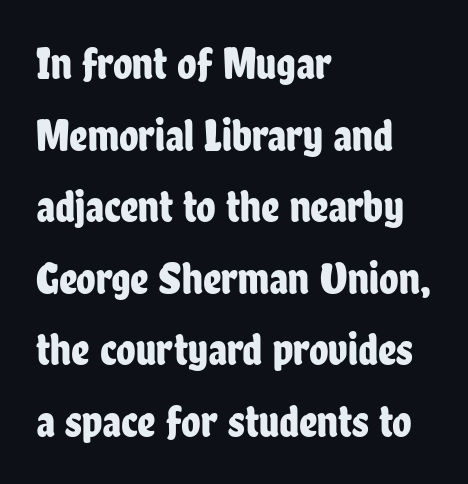
Q: Is the text italic (slanted)? A: No, it is upright.
Q: Is the typeface a serif or a sans-serif typeface? A: Sans-serif.
Q: Is the text underlined? A: No.
Q: How is the paragraph aligned? A: Left-aligned.
Q: Is the spacing between letters normal or unusually wide? A: Normal.
Q: Is the spacing between lines tight, normal or loose? A: Normal.
Q: Width (condensed, normal, or wide)? A: Condensed.
Q: Stroke contrast? A: Low.
Q: x-height? A: Medium.
Q: Monospaced? A: No.
